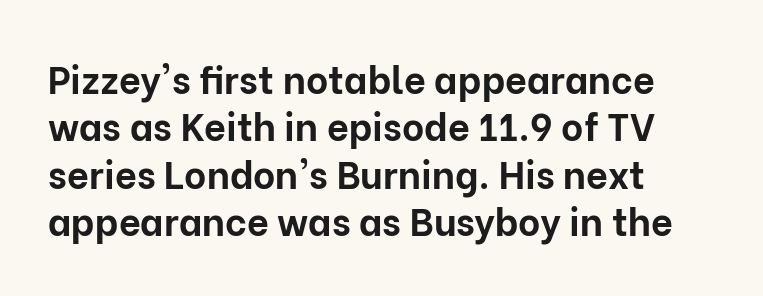
{"serif": "no", "italic": "no", "bold": "yes", "weight": "bold", "width": "normal", "stroke_contrast": "low", "x_height": "medium", "monospaced": "no", "underline": "no", "align": "left", "line_spacing": "normal", "line_spacing_ratio": 1.25, "letter_spacing": "normal", "letter_spacing_em": 0.0, "glyph_px": 38}
